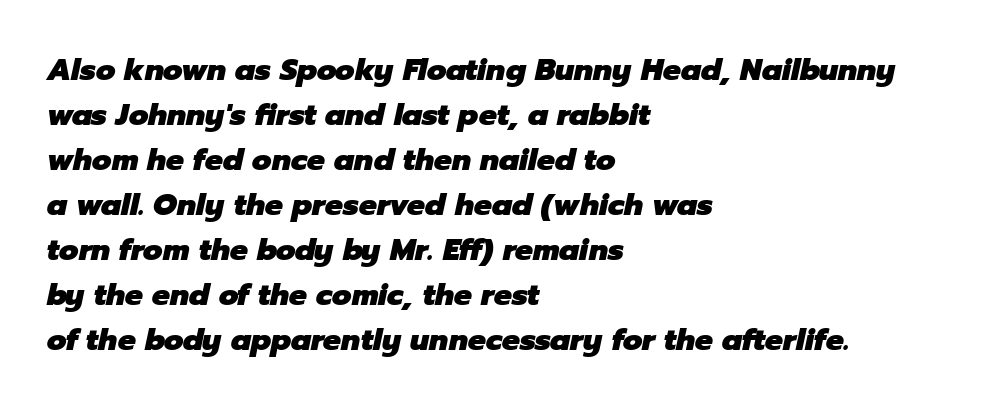
{"italic": "yes", "lean": "right", "slant_degrees": 12, "bold": "yes", "weight": "heavy", "width": "normal", "stroke_contrast": "low", "x_height": "medium", "monospaced": "no", "underline": "no", "align": "left", "line_spacing": "normal", "line_spacing_ratio": 1.5, "letter_spacing": "normal", "letter_spacing_em": 0.0, "glyph_px": 30}
